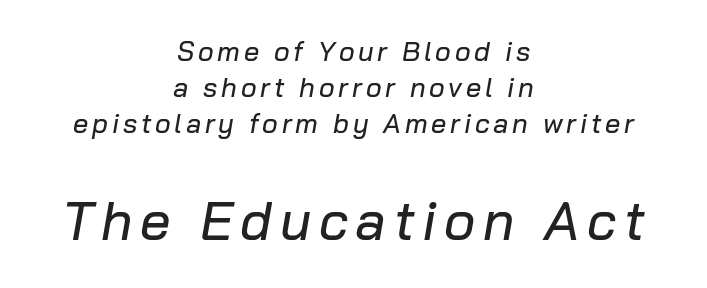
The image shows 54 px text type, italic (leaning right); set centered, normal line spacing (1.34x), not underlined; the second (bottom) block is 2.0x larger; low stroke contrast and a medium x-height.
